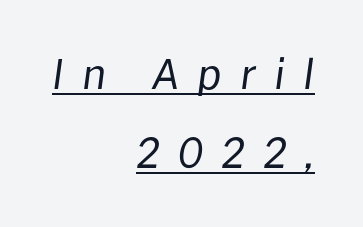
Here the designer chose a conventional face with non-uniform glyph widths. Observe the lean: these are italic letterforms. Is this a heavy cut? Hardly; it is regular or lighter. Loose tracking; the words dissolve into strings of separated letters. The glyphs are accompanied by a horizontal stroke just below them. This rendering uses right alignment, leaving the left contour irregular.
